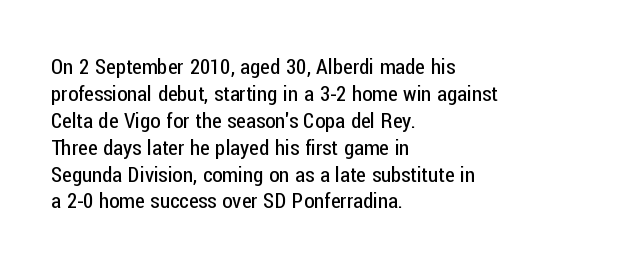
Q: Is the text bold? A: No.
Q: Is the text italic (slanted)? A: No, it is upright.
Q: Is the text underlined? A: No.
Q: How is the paragraph aligned? A: Left-aligned.
Q: Is the spacing between letters normal or unusually wide? A: Normal.
Q: Is the spacing between lines tight, normal or loose? A: Normal.
